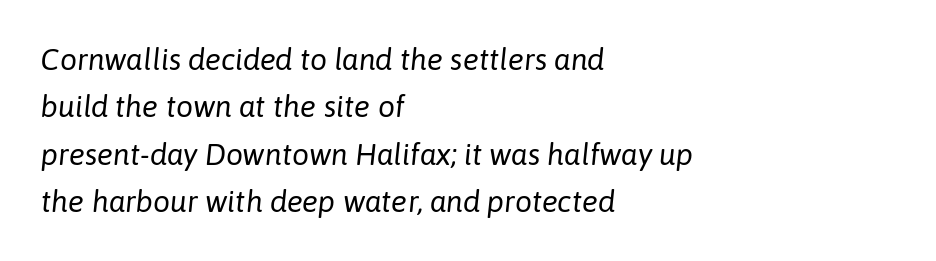
The image shows 30 px regular-weight type, italic (leaning right); set left-aligned, normal line spacing (1.58x), normal letter spacing, not underlined; low stroke contrast and a medium x-height.
